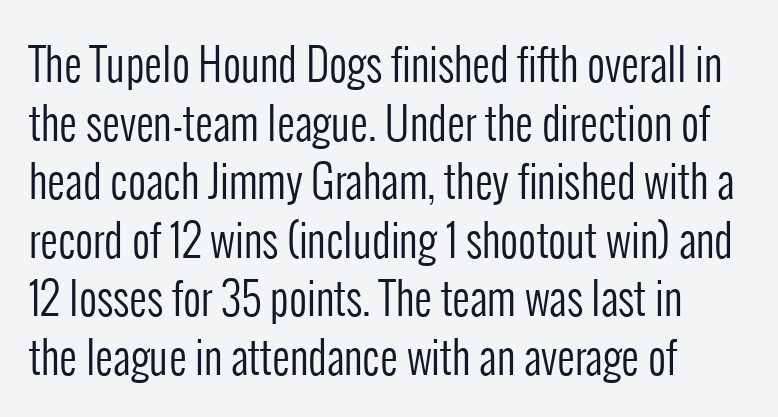
Q: Is the text bold? A: No.
Q: Is the text italic (slanted)? A: No, it is upright.
Q: Is the typeface a serif or a sans-serif typeface? A: Sans-serif.
Q: Is the text underlined? A: No.
Q: Is the spacing between letters normal or unusually wide? A: Normal.
Q: Is the spacing between lines tight, normal or loose? A: Normal.
Q: Width (condensed, normal, or wide)? A: Condensed.
Q: Stroke contrast? A: Low.
Q: x-height? A: Medium.
Q: Monospaced? A: No.
